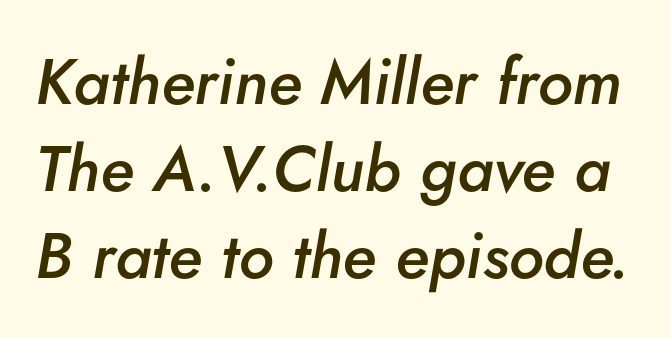
Q: Is the text bold? A: Semi-bold.
Q: Is the text italic (slanted)? A: Yes, it leans right by about 5 degrees.
Q: Is the text underlined? A: No.
Q: Is the spacing between letters normal or unusually wide? A: Normal.
Q: Is the spacing between lines tight, normal or loose? A: Normal.
Q: Width (condensed, normal, or wide)? A: Normal.
Q: Stroke contrast? A: Low.
Q: x-height? A: Small.
Q: Monospaced? A: No.
